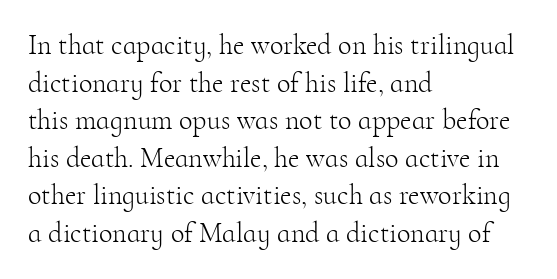
Evenly set lines give the paragraph a standard silhouette. These lines are rendered in a variable-pitch font. The type sits square on the baseline with zero lean. Small tapered or slab feet sit at the stroke ends, so this counts as serif.
